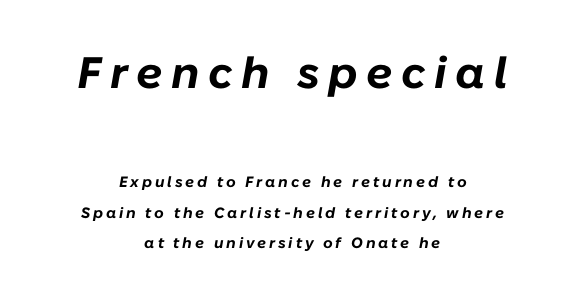
{"italic": "yes", "lean": "right", "slant_degrees": 10, "bold": "yes", "weight": "bold", "width": "normal", "stroke_contrast": "low", "x_height": "medium", "monospaced": "no", "underline": "no", "align": "center", "line_spacing": "loose", "line_spacing_ratio": 2.04, "larger_block": "first", "size_ratio": 2.93, "glyph_px": 44}
